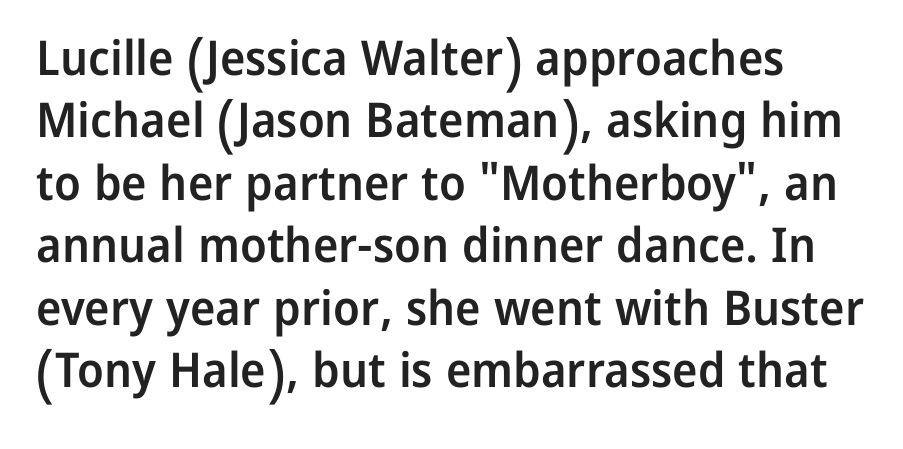
{"serif": "no", "italic": "no", "bold": "semi", "weight": "semibold", "width": "normal", "stroke_contrast": "low", "x_height": "medium", "monospaced": "no", "underline": "no", "line_spacing": "normal", "line_spacing_ratio": 1.3, "letter_spacing": "normal", "letter_spacing_em": 0.0, "glyph_px": 48}
